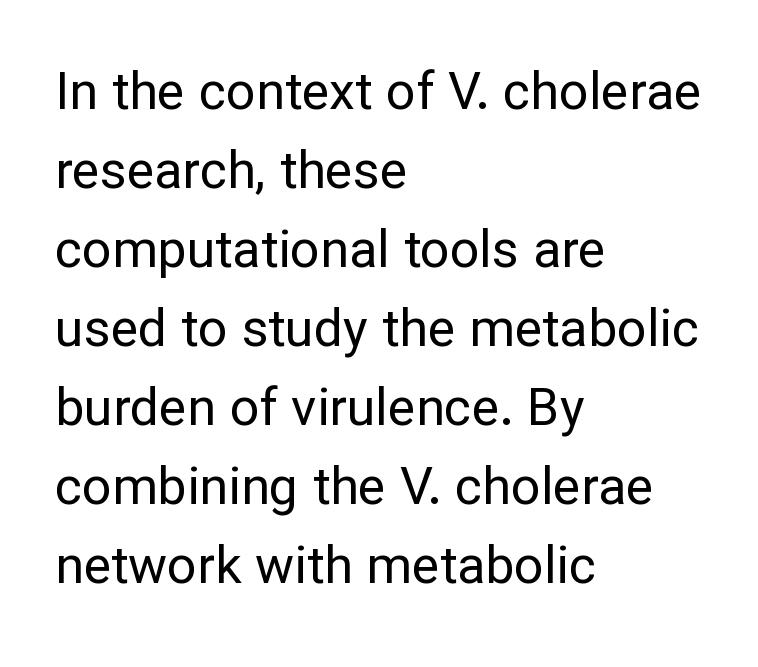
No word sits above an underline. Teacher's note: observe the even left margin — that is flush-left alignment. The passage shown is typed in a proportional face where columns would drift. Students, observe: this is what conventionally led text looks like. The weight would be labelled regular, book, light, or lighter still. The typography opts for an upright posture over an oblique one.
